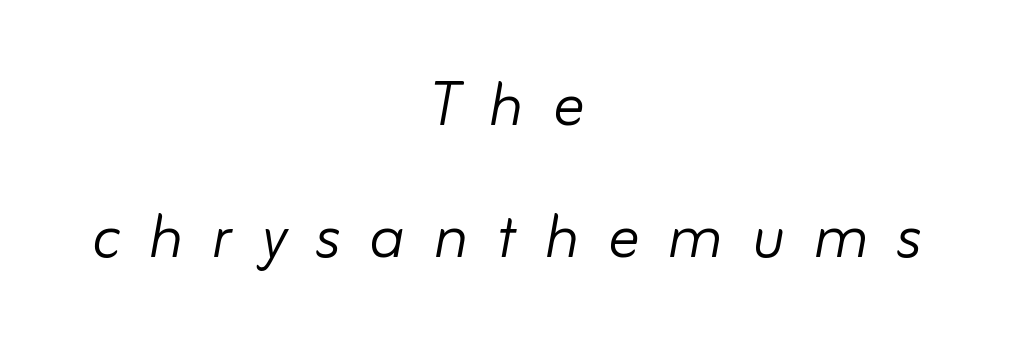
The image shows 79 px light type, italic (leaning right); set centered, normal line spacing (1.67x), unusually wide letter spacing (+0.36 em), not underlined; low stroke contrast and a small x-height.
